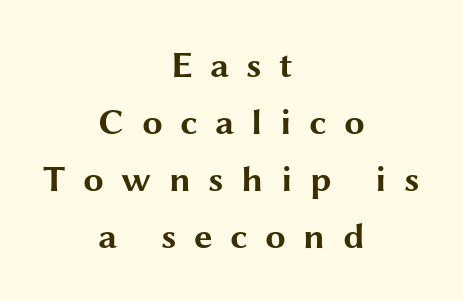
Is the type bold? Yes — the strokes are clearly thick and heavy. Descenders hang freely into open space. Nope, no serifs anywhere on these letters. The letters stand straight up with perfectly vertical stems.
